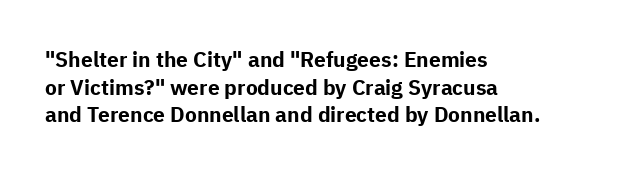
It's the straight-up-and-down kind of type. The words here are not underlined. Summary of vertical rhythm: regular, with standard interline spacing. Alignment: flush left. The rendering keeps characters at their native spacing.
